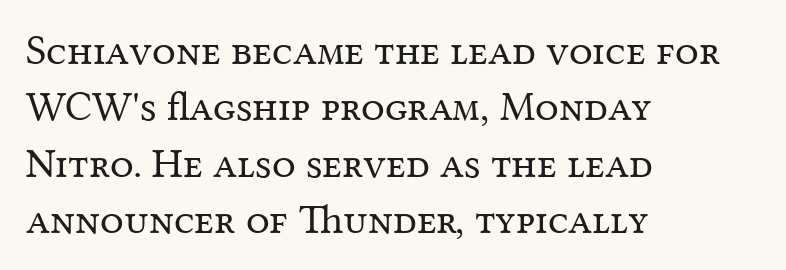
Q: Is the text bold? A: No.
Q: Is the text italic (slanted)? A: No, it is upright.
Q: Is the typeface a serif or a sans-serif typeface? A: Serif.
Q: Is the text underlined? A: No.
Q: How is the paragraph aligned? A: Left-aligned.
Q: Is the spacing between letters normal or unusually wide? A: Normal.
Q: Is the spacing between lines tight, normal or loose? A: Normal.
Q: Width (condensed, normal, or wide)? A: Normal.
Q: Stroke contrast? A: Medium.
Q: x-height? A: Medium.
Q: Monospaced? A: No.
